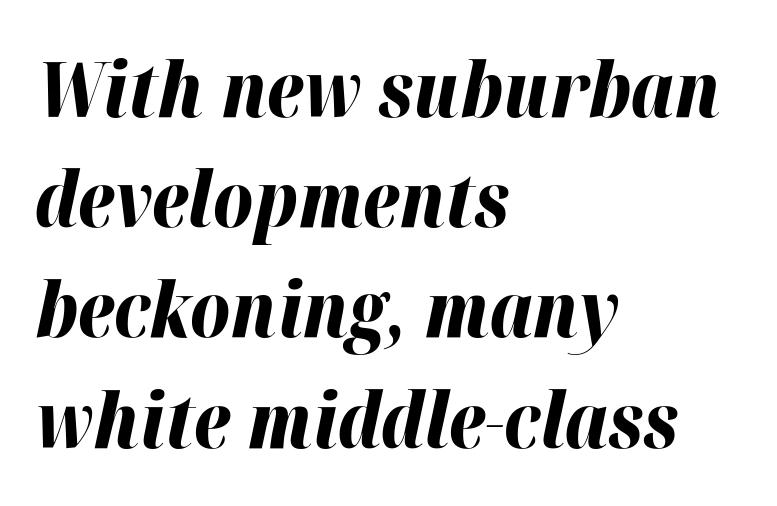
The image shows 76 px bold type, italic (leaning right); set left-aligned, normal line spacing (1.45x), normal letter spacing, not underlined; high stroke contrast and a medium x-height.
